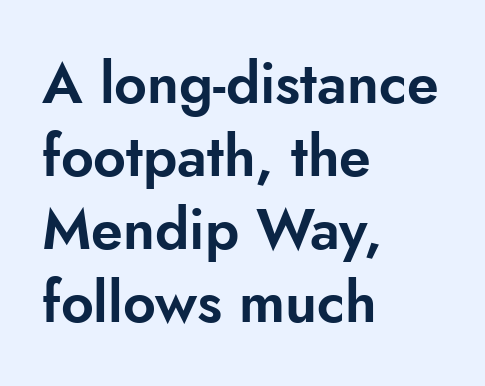
{"serif": "no", "italic": "no", "width": "normal", "stroke_contrast": "low", "x_height": "small", "monospaced": "no", "underline": "no", "align": "left", "line_spacing": "normal", "line_spacing_ratio": 1.28, "letter_spacing": "normal", "letter_spacing_em": 0.0, "glyph_px": 57}
